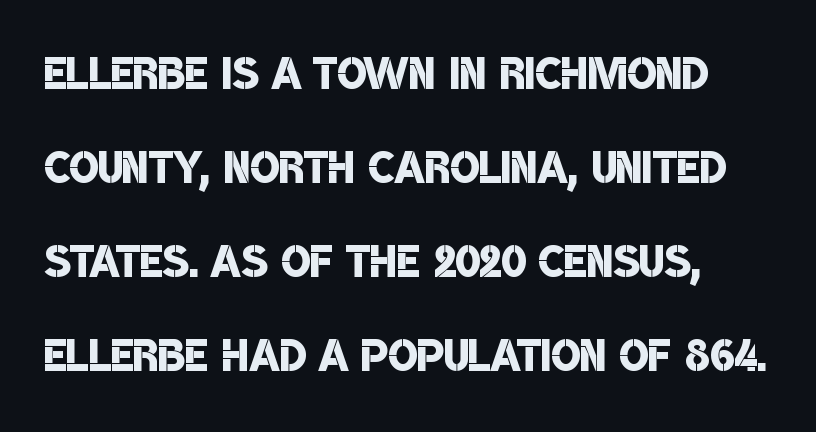
Q: Is the text bold? A: Semi-bold.
Q: Is the typeface a serif or a sans-serif typeface? A: Sans-serif.
Q: Is the text underlined? A: No.
Q: Is the spacing between letters normal or unusually wide? A: Normal.
Q: Is the spacing between lines tight, normal or loose? A: Normal.
Q: Width (condensed, normal, or wide)? A: Condensed.
Q: Stroke contrast? A: Low.
Q: x-height? A: Large.
Q: Monospaced? A: No.
